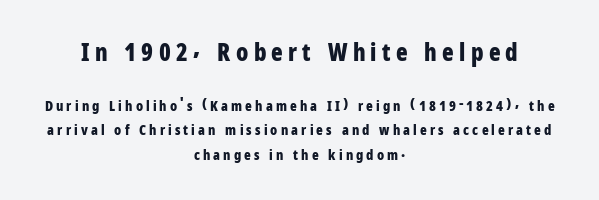
Look at the tracking — it's clearly loosened, letters drifting apart. Compare the two chunks: the upper has the greater cap height. The rendering uses a bold face; every stroke is thick and dark. This is roman type, the default non-slanted kind. The passage is arranged like a title page — every line centered. No word sits above an underline.
